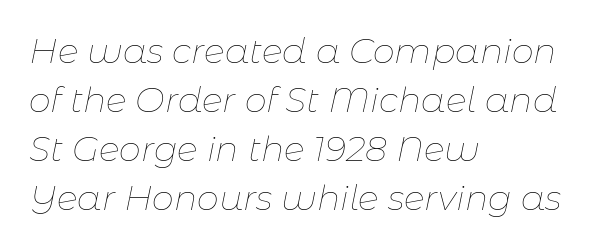
Q: Is the text bold? A: No.
Q: Is the text italic (slanted)? A: Yes, it leans right by about 11 degrees.
Q: Is the text underlined? A: No.
Q: How is the paragraph aligned? A: Left-aligned.
Q: Is the spacing between letters normal or unusually wide? A: Normal.
Q: Is the spacing between lines tight, normal or loose? A: Normal.
Q: Width (condensed, normal, or wide)? A: Normal.
Q: Stroke contrast? A: Low.
Q: x-height? A: Medium.
Q: Monospaced? A: No.
